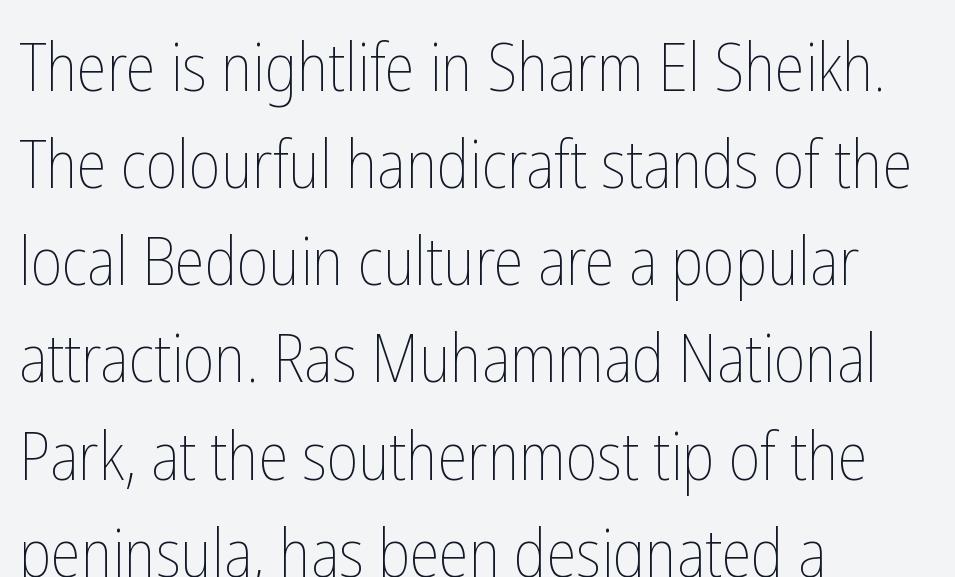
The image shows 67 px thin, condensed type, upright; set left-aligned, normal line spacing (1.45x), normal letter spacing, not underlined; low stroke contrast and a medium x-height.
